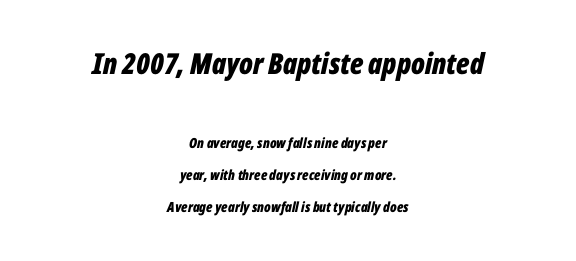
{"italic": "yes", "lean": "right", "slant_degrees": 12, "bold": "yes", "weight": "bold", "width": "condensed", "stroke_contrast": "low", "x_height": "medium", "monospaced": "no", "underline": "no", "align": "center", "line_spacing": "loose", "line_spacing_ratio": 2.3, "letter_spacing": "normal", "letter_spacing_em": 0.0, "larger_block": "first", "size_ratio": 2.07, "glyph_px": 29}
